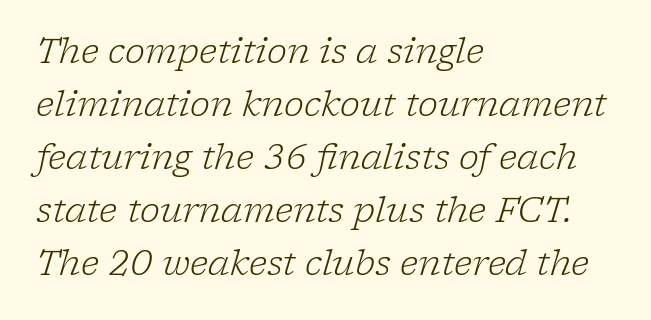
Here the designer chose a conventional face with non-uniform glyph widths. Emphasis-style slanted type is in use. Type style note: has serifs. The gap between lines stays unmarked.
